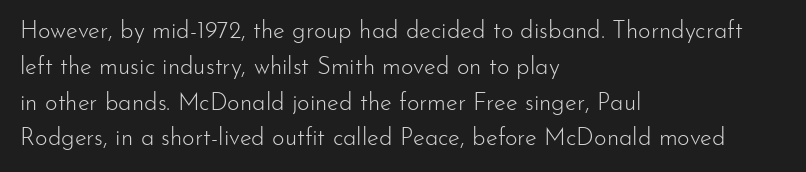
The image shows 24 px text type, upright; set left-aligned, normal line spacing (1.49x), normal letter spacing, not underlined.
